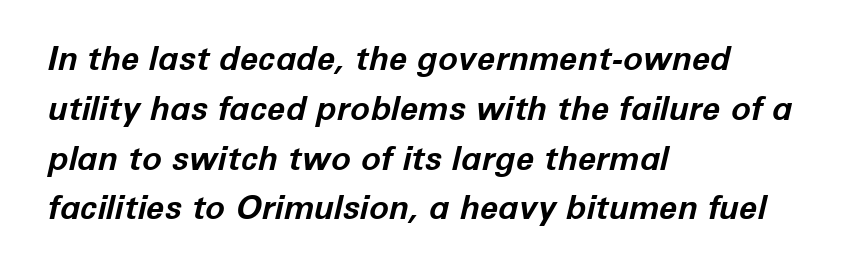
The image shows 33 px bold type, italic (leaning right); set left-aligned, normal line spacing (1.51x), normal letter spacing, not underlined; low stroke contrast and a medium x-height.
